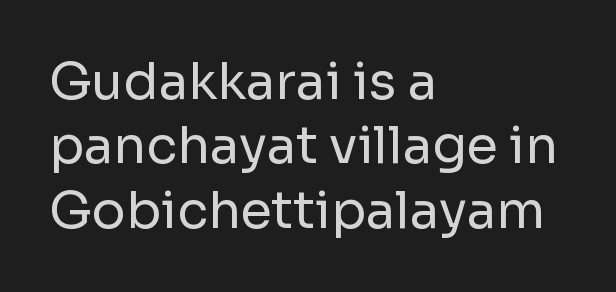
Q: Is the text bold? A: No.
Q: Is the text italic (slanted)? A: No, it is upright.
Q: Is the typeface a serif or a sans-serif typeface? A: Sans-serif.
Q: Is the text underlined? A: No.
Q: How is the paragraph aligned? A: Left-aligned.
Q: Is the spacing between letters normal or unusually wide? A: Normal.
Q: Is the spacing between lines tight, normal or loose? A: Normal.
Q: Width (condensed, normal, or wide)? A: Normal.
Q: Stroke contrast? A: Low.
Q: x-height? A: Medium.
Q: Monospaced? A: No.
